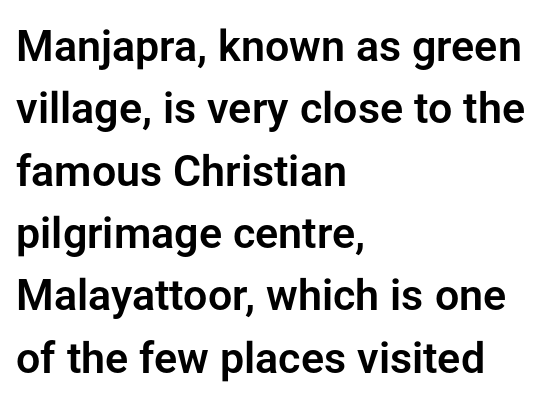
{"serif": "no", "italic": "no", "width": "normal", "stroke_contrast": "low", "x_height": "medium", "monospaced": "no", "underline": "no", "align": "left", "line_spacing": "normal", "line_spacing_ratio": 1.45, "letter_spacing": "normal", "letter_spacing_em": 0.0, "glyph_px": 43}
